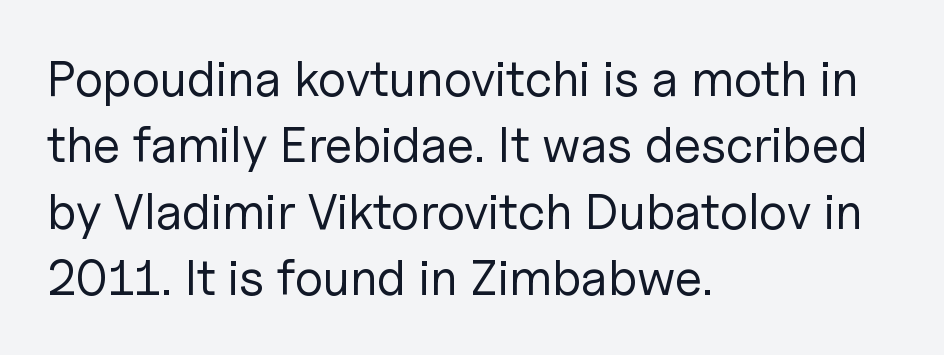
The image shows 50 px regular-weight sans-serif type, upright; set left-aligned, normal line spacing (1.33x), normal letter spacing, not underlined; low stroke contrast and a medium x-height.
